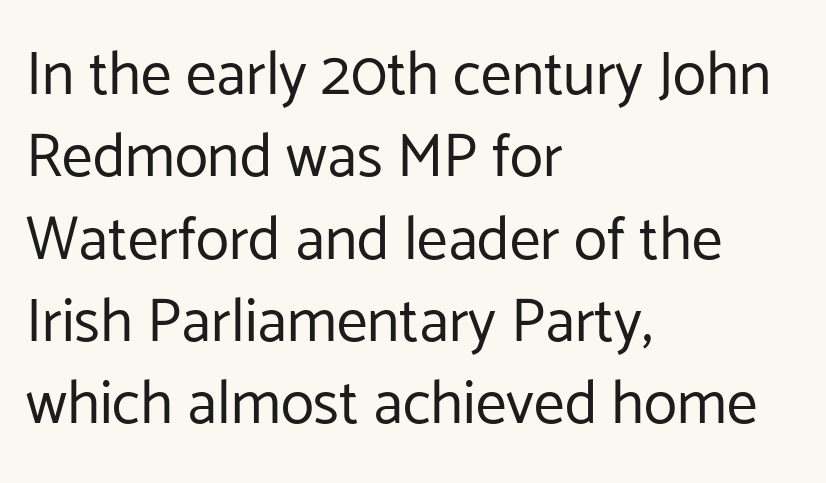
No word sits above an underline. The rendering uses a moderate line-height, typical for paragraphs. Visually the block forms a straight wall on the left and a jagged coastline on the right. Do the characters align in a grid? No, the font is proportional. Upright lettering throughout. Does extra space separate the letters? No, they use regular spacing.
